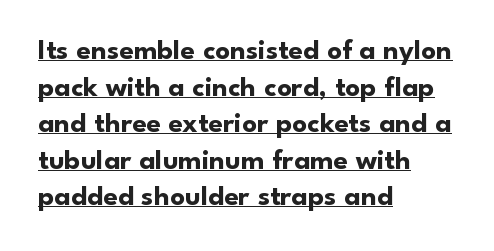
The image shows 29 px bold sans-serif type, upright; set left-aligned, normal line spacing (1.26x), normal letter spacing, underlined; low stroke contrast and a small x-height.
